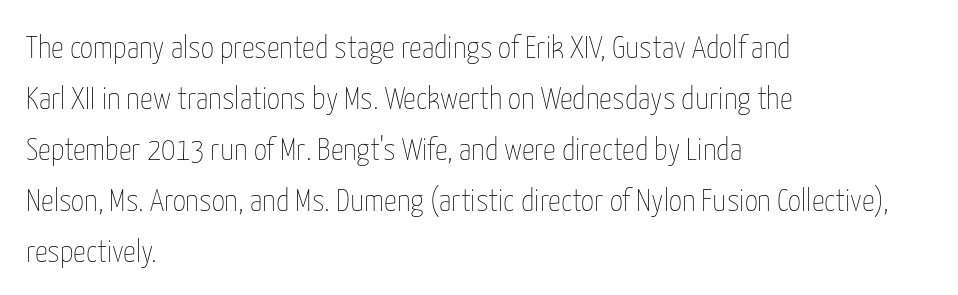
{"italic": "no", "bold": "no", "weight": "thin", "width": "condensed", "stroke_contrast": "low", "x_height": "medium", "monospaced": "no", "underline": "no", "align": "left", "line_spacing": "normal", "line_spacing_ratio": 1.59, "letter_spacing": "normal", "letter_spacing_em": 0.0, "glyph_px": 32}
